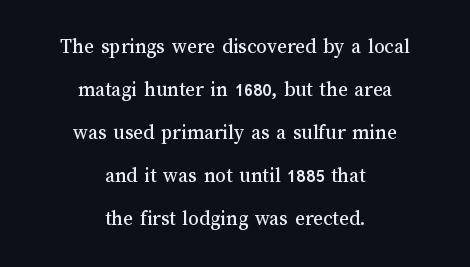
Q: Is the text italic (slanted)? A: No, it is upright.
Q: Is the text underlined? A: No.
Q: How is the paragraph aligned? A: Centered.
Q: Is the spacing between letters normal or unusually wide? A: Normal.
Q: Is the spacing between lines tight, normal or loose? A: Loose.
